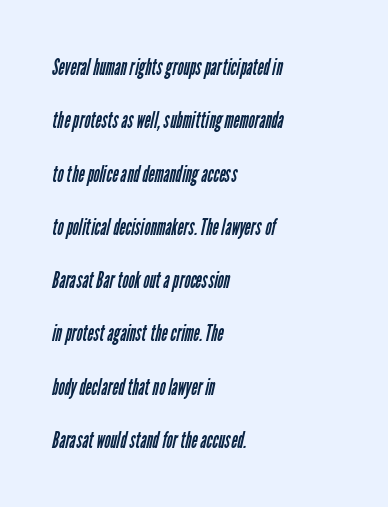
Q: Is the text bold? A: No.
Q: Is the text underlined? A: No.
Q: How is the paragraph aligned? A: Left-aligned.
Q: Is the spacing between letters normal or unusually wide? A: Normal.
Q: Is the spacing between lines tight, normal or loose? A: Loose.
